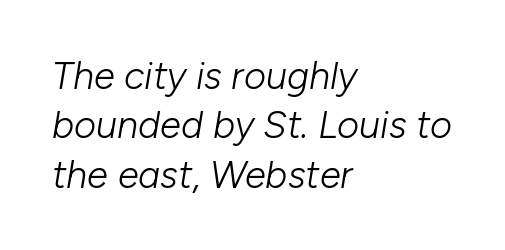
{"italic": "yes", "lean": "right", "slant_degrees": 10, "bold": "no", "weight": "light", "width": "normal", "stroke_contrast": "low", "x_height": "medium", "monospaced": "no", "underline": "no", "align": "left", "line_spacing": "normal", "line_spacing_ratio": 1.3, "letter_spacing": "normal", "letter_spacing_em": 0.0, "glyph_px": 38}
